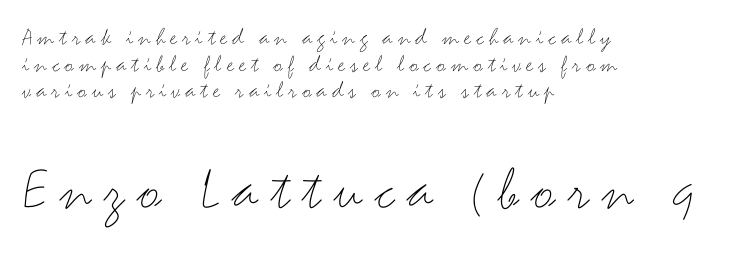
A student would call this left alignment; a typographer would say flush left, rag right. Check the space under the baseline: it is left empty. The later block is typeset at a bigger size than the earlier block. Spacing verdict: proportional, widths tailored to each character.
